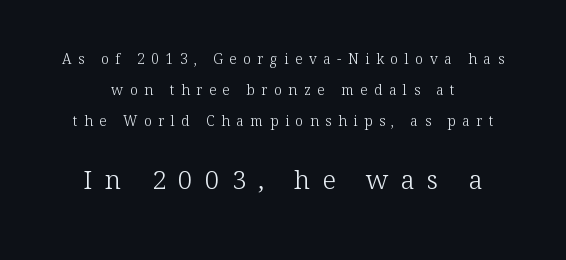
Q: Is the text bold? A: No.
Q: Is the text italic (slanted)? A: No, it is upright.
Q: Is the text underlined? A: No.
Q: Is the spacing between letters normal or unusually wide? A: Unusually wide.
Q: Is the spacing between lines tight, normal or loose? A: Loose.
Q: Which block of text is set in a larger size, the first (top) or the second (bottom)? A: The second (bottom) one.
